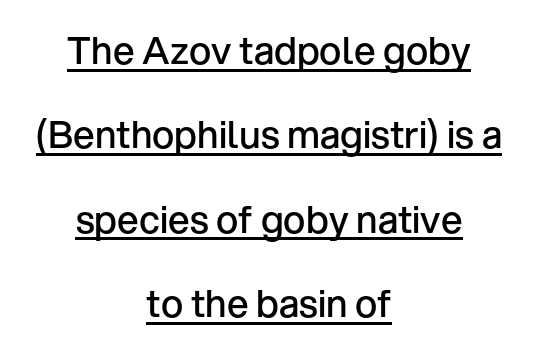
Q: Is the text bold? A: Semi-bold.
Q: Is the text italic (slanted)? A: No, it is upright.
Q: Is the typeface a serif or a sans-serif typeface? A: Sans-serif.
Q: Is the text underlined? A: Yes.
Q: How is the paragraph aligned? A: Centered.
Q: Is the spacing between letters normal or unusually wide? A: Normal.
Q: Is the spacing between lines tight, normal or loose? A: Loose.
Q: Width (condensed, normal, or wide)? A: Normal.
Q: Stroke contrast? A: Low.
Q: x-height? A: Medium.
Q: Monospaced? A: No.
